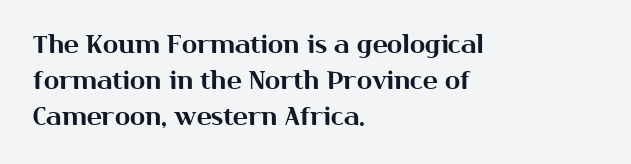
This sample keeps an unexceptional amount of space between lines. Characters follow at the spacing the type designer built in. Leftover space on each line is placed entirely after the last word. Nobody drew a line under any word here. The font's upright variant was chosen for this text.
